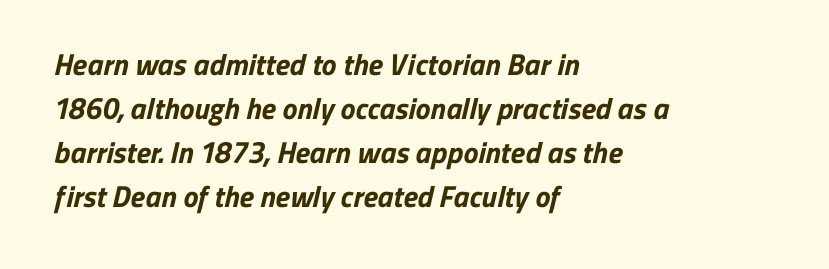
{"serif": "no", "bold": "yes", "weight": "bold", "width": "normal", "stroke_contrast": "low", "x_height": "medium", "monospaced": "no", "underline": "no", "align": "left", "line_spacing": "normal", "line_spacing_ratio": 1.47, "letter_spacing": "normal", "letter_spacing_em": 0.0, "glyph_px": 30}
